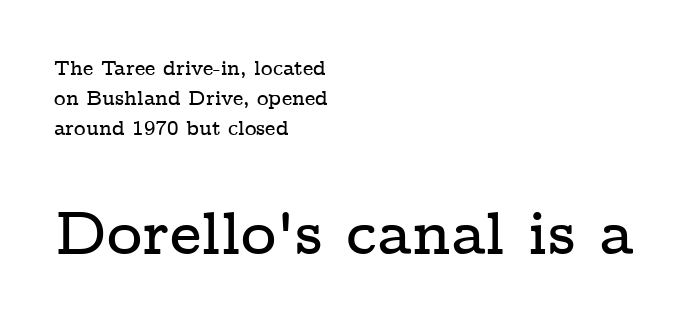
The image shows 61 px wide serif type, upright; set left-aligned, normal line spacing (1.49x), normal letter spacing, not underlined; the second (bottom) block is 3.05x larger; low stroke contrast and a medium x-height.
